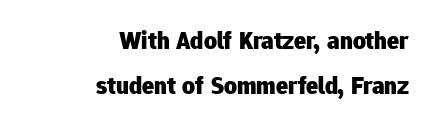
The letters stand straight up with perfectly vertical stems. The compositor pushed each line to the right boundary. A dark, heavy texture on the line: the type is bold. Here the glyphs are tracked normally, forming tight word shapes. The space beneath each line is pristine and unruled.
